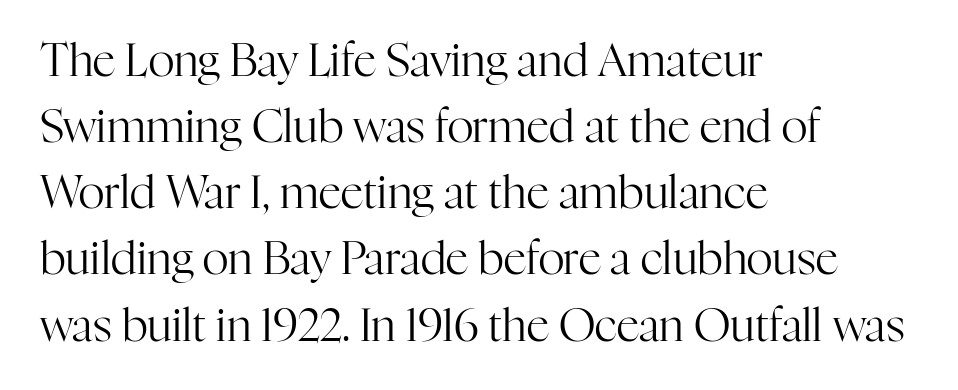
Q: Is the text bold? A: No.
Q: Is the text italic (slanted)? A: No, it is upright.
Q: Is the typeface a serif or a sans-serif typeface? A: Serif.
Q: Is the text underlined? A: No.
Q: How is the paragraph aligned? A: Left-aligned.
Q: Is the spacing between letters normal or unusually wide? A: Normal.
Q: Is the spacing between lines tight, normal or loose? A: Normal.
Q: Width (condensed, normal, or wide)? A: Normal.
Q: Stroke contrast? A: High.
Q: x-height? A: Medium.
Q: Monospaced? A: No.
